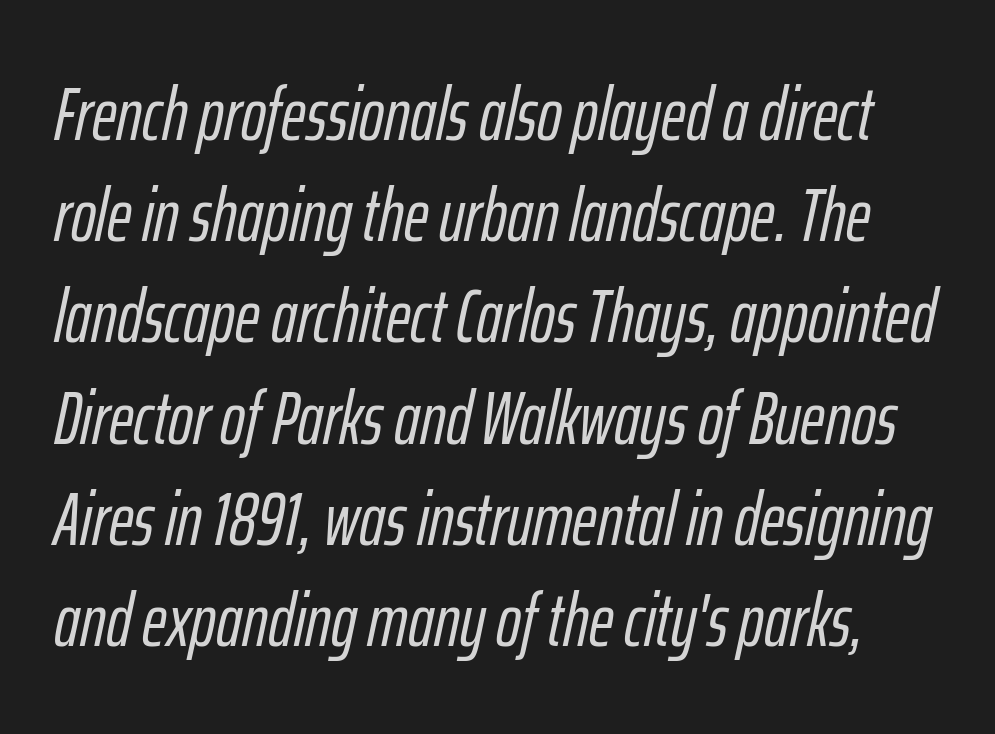
{"italic": "yes", "lean": "right", "slant_degrees": 12, "width": "condensed", "stroke_contrast": "low", "x_height": "medium", "monospaced": "no", "underline": "no", "line_spacing": "normal", "line_spacing_ratio": 1.35, "letter_spacing": "normal", "letter_spacing_em": 0.0, "glyph_px": 75}
